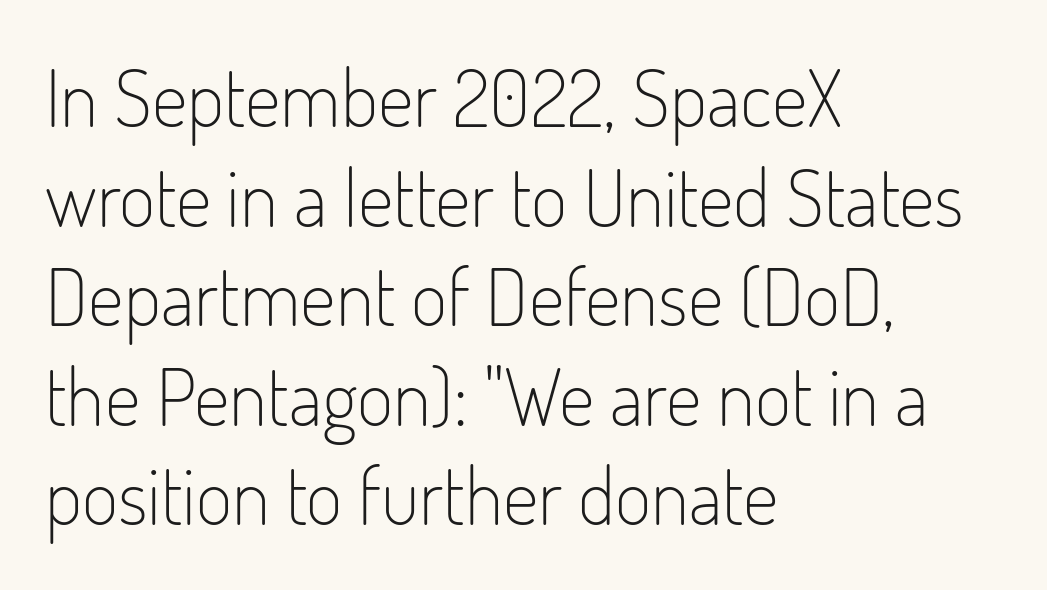
Nothing heavy about these letters — not bold at all. Each letter keeps its own natural width here, so spacing adapts to shape. Just letters on the line, the space beneath them empty. In terms of leading, this rendering sits right in the middle. This is the regular roman posture of the typeface. Standard letterfit; no display-style spreading of the glyphs.
